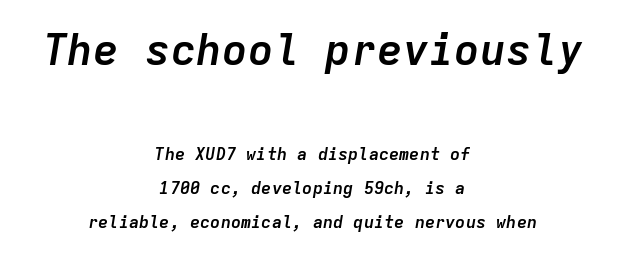
The image shows 43 px semibold type, italic (leaning right), monospaced; set centered, loose line spacing (1.99x), normal letter spacing, not underlined; the first (top) block is 2.53x larger; low stroke contrast and a medium x-height.
